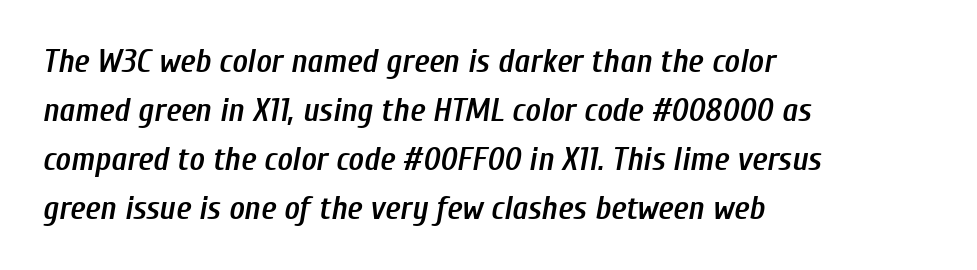
The image shows 33 px semibold, condensed type, italic (leaning right); set left-aligned, normal line spacing (1.48x), normal letter spacing, not underlined; low stroke contrast and a medium x-height.
